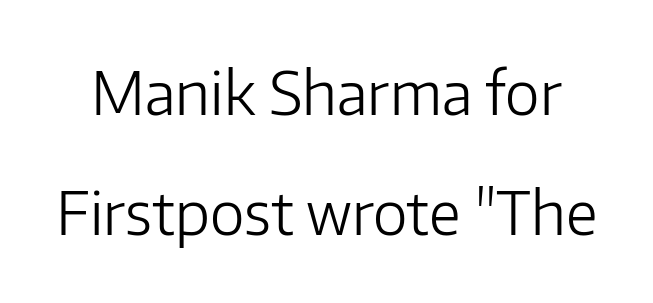
{"serif": "no", "italic": "no", "bold": "no", "weight": "light", "width": "normal", "stroke_contrast": "low", "x_height": "medium", "monospaced": "no", "underline": "no", "line_spacing": "loose", "line_spacing_ratio": 2.04, "letter_spacing": "normal", "letter_spacing_em": 0.0, "glyph_px": 59}
